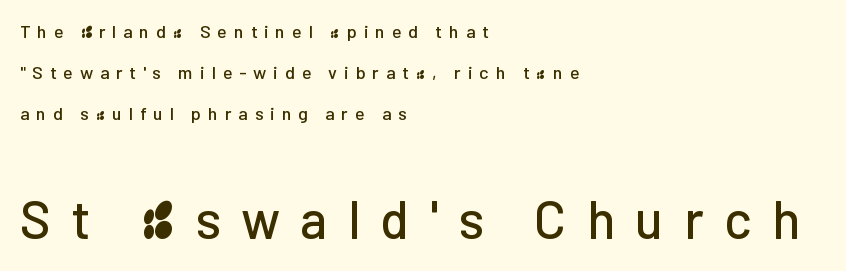
The image shows 53 px sans-serif type, upright; set left-aligned, loose line spacing (2.29x), unusually wide letter spacing (+0.38 em), not underlined; the second (bottom) block is 2.94x larger; low stroke contrast and a medium x-height.
